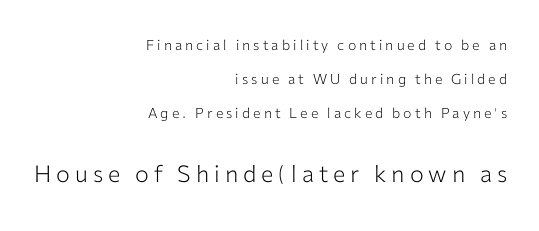
The image shows 23 px text type, upright; set right-aligned, loose line spacing (2.43x), unusually wide letter spacing (+0.22 em), not underlined; the second (bottom) block is 1.64x larger.
